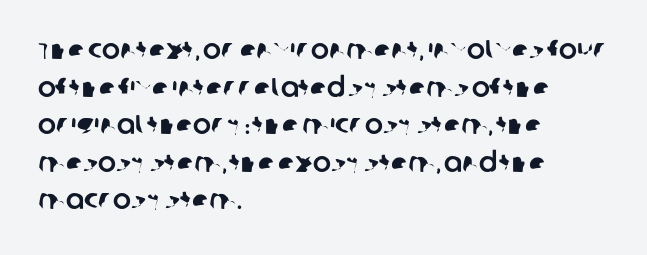
{"underline": "no", "align": "left", "line_spacing": "normal", "line_spacing_ratio": 1.39, "letter_spacing": "normal", "letter_spacing_em": 0.0, "glyph_px": 27}
